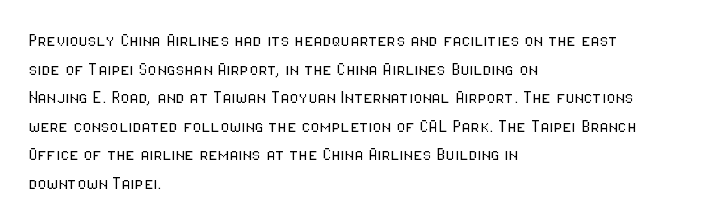
Q: Is the text bold? A: No.
Q: Is the text italic (slanted)? A: No, it is upright.
Q: Is the text underlined? A: No.
Q: How is the paragraph aligned? A: Left-aligned.
Q: Is the spacing between letters normal or unusually wide? A: Normal.
Q: Is the spacing between lines tight, normal or loose? A: Normal.
